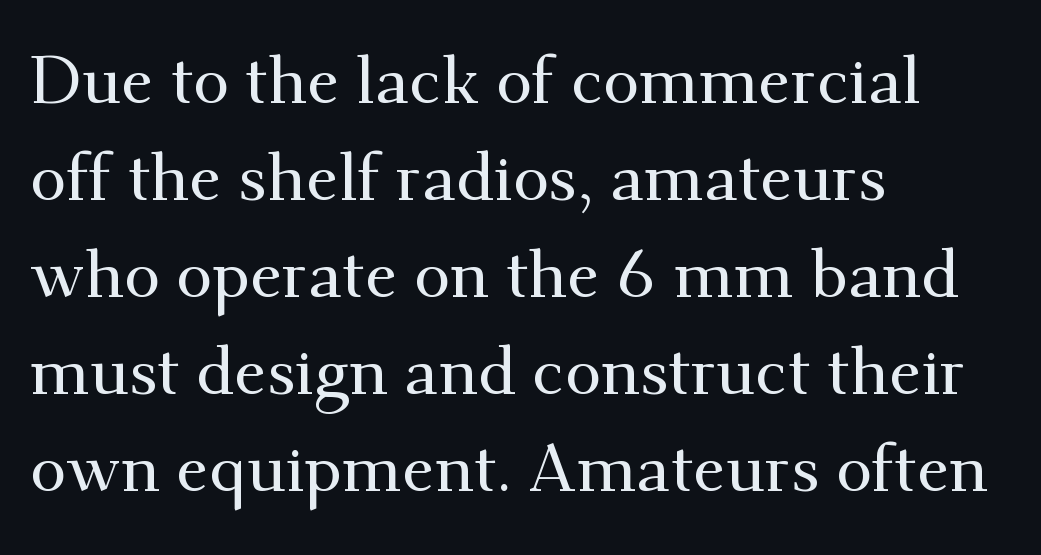
The image shows 66 px serif type, upright; set left-aligned, normal line spacing (1.47x), normal letter spacing, not underlined; medium stroke contrast and a small x-height.
